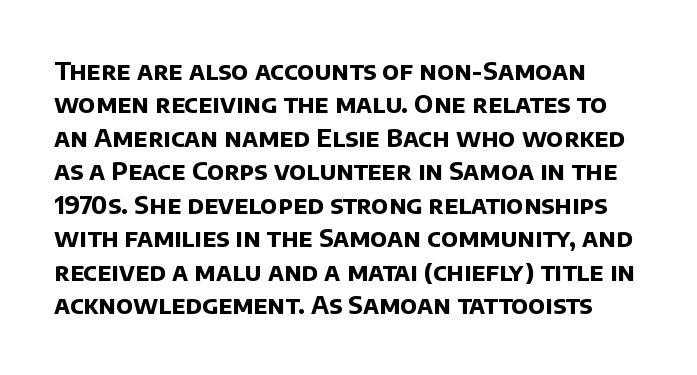
The image shows 25 px bold type; set normal line spacing (1.34x), normal letter spacing, not underlined.
